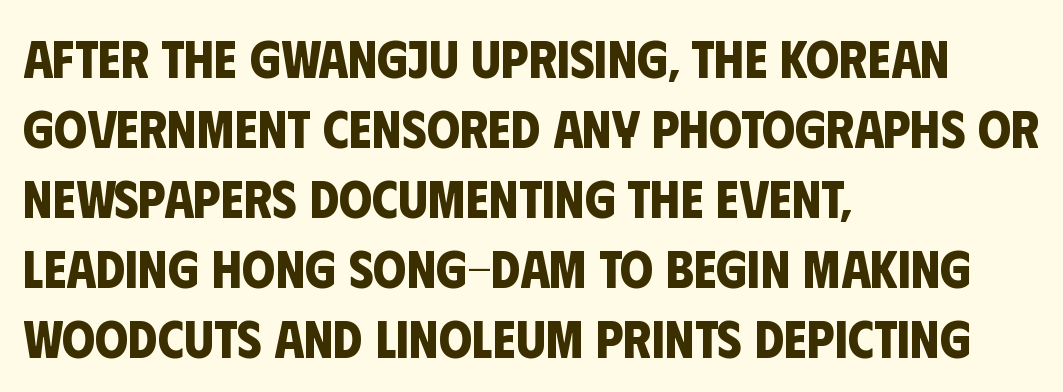
The image shows 53 px bold, condensed sans-serif type; set left-aligned, normal line spacing (1.32x), normal letter spacing, not underlined; low stroke contrast and a large x-height.
